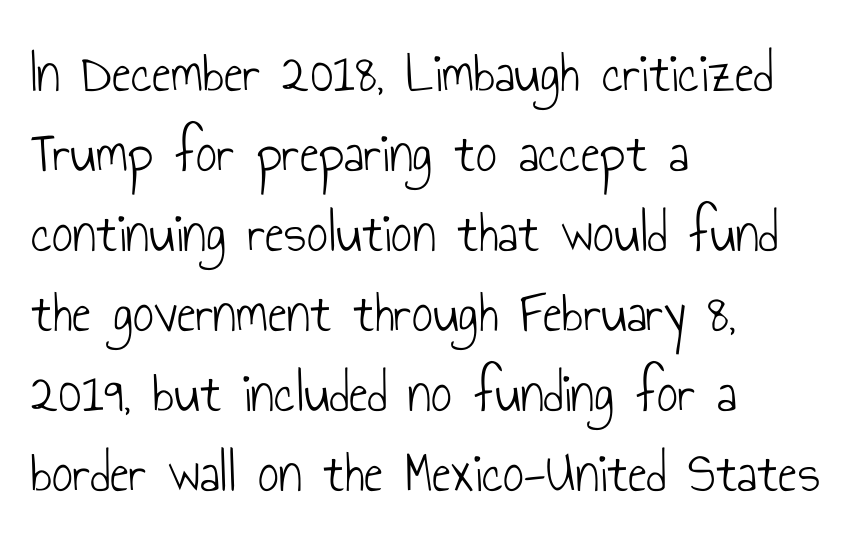
Q: Is the text bold? A: No.
Q: Is the text italic (slanted)? A: No, it is upright.
Q: Is the typeface a serif or a sans-serif typeface? A: Sans-serif.
Q: Is the text underlined? A: No.
Q: How is the paragraph aligned? A: Left-aligned.
Q: Is the spacing between letters normal or unusually wide? A: Normal.
Q: Is the spacing between lines tight, normal or loose? A: Normal.
Q: Width (condensed, normal, or wide)? A: Condensed.
Q: Stroke contrast? A: Low.
Q: x-height? A: Small.
Q: Monospaced? A: No.
